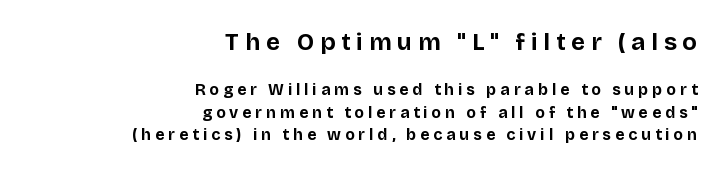
This is roman type, the default non-slanted kind. Caption: bold face, heavy strokes. Layout note: lines flush right. Quick note: underline off.
